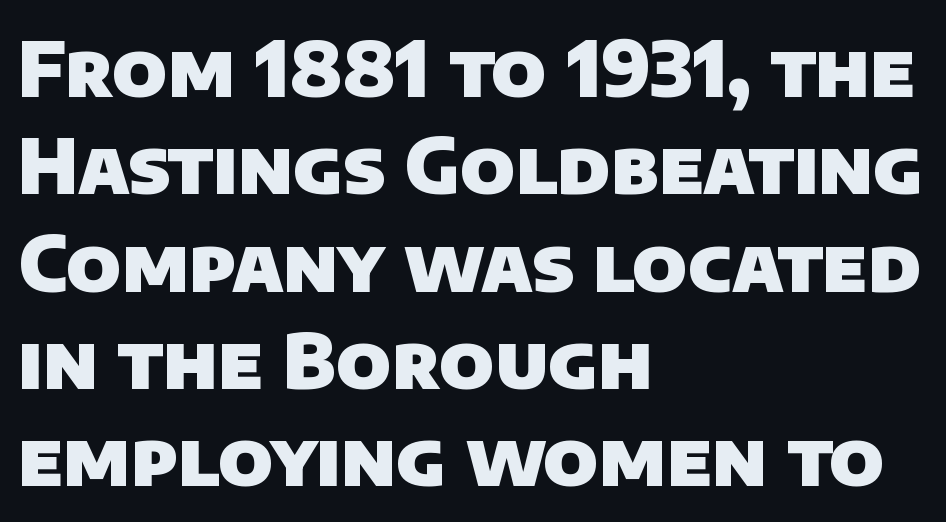
{"serif": "no", "bold": "yes", "weight": "heavy", "width": "normal", "stroke_contrast": "low", "x_height": "large", "monospaced": "no", "underline": "no", "align": "left", "line_spacing": "normal", "line_spacing_ratio": 1.28, "letter_spacing": "normal", "letter_spacing_em": 0.0, "glyph_px": 76}
